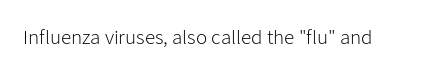
The passage shown is not underscored anywhere. The font's upright variant was chosen for this text. Stems here are at most as thick as an everyday book face. Observe the ordinary spacing: letters are neighbours, not strangers.
